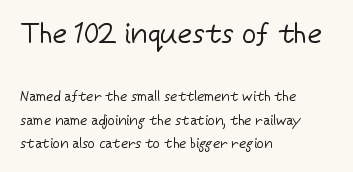
{"serif": "no", "italic": "no", "bold": "no", "weight": "regular", "width": "normal", "stroke_contrast": "low", "x_height": "medium", "monospaced": "no", "underline": "no", "align": "left", "line_spacing": "normal", "line_spacing_ratio": 1.68, "letter_spacing": "normal", "letter_spacing_em": 0.0, "larger_block": "first", "size_ratio": 2.0, "glyph_px": 28}
